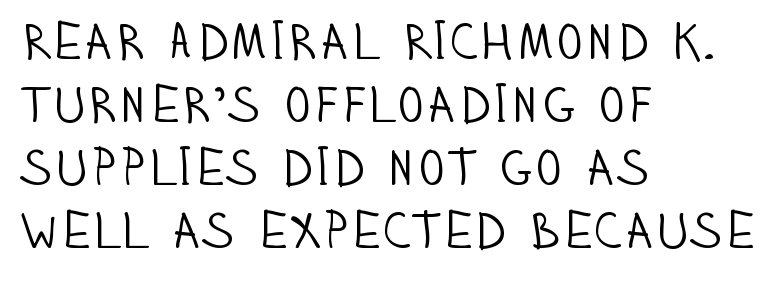
You could not count columns in this text — the font is proportionally spaced. The weight tops out at a normal text grade. Posture: upright roman. In CSS terms this would be text-align: left. The horizontal fit of the characters is conventional and even.
